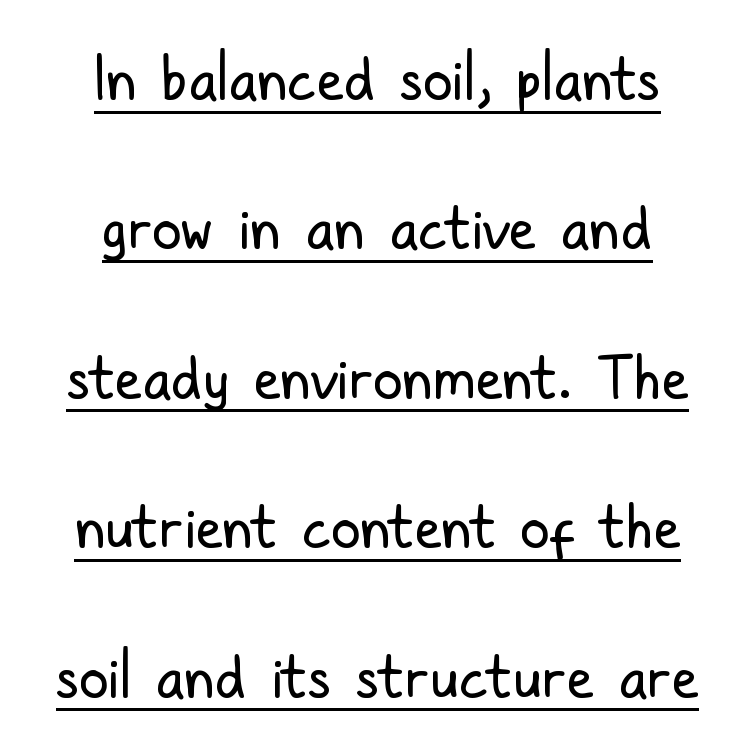
Q: Is the text bold? A: No.
Q: Is the text italic (slanted)? A: No, it is upright.
Q: Is the typeface a serif or a sans-serif typeface? A: Sans-serif.
Q: Is the text underlined? A: Yes.
Q: How is the paragraph aligned? A: Centered.
Q: Is the spacing between letters normal or unusually wide? A: Normal.
Q: Is the spacing between lines tight, normal or loose? A: Loose.
Q: Width (condensed, normal, or wide)? A: Condensed.
Q: Stroke contrast? A: Low.
Q: x-height? A: Medium.
Q: Monospaced? A: No.
